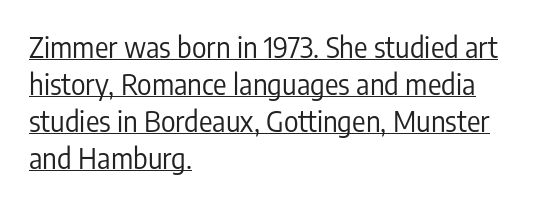
Q: Is the text bold? A: No.
Q: Is the text italic (slanted)? A: No, it is upright.
Q: Is the typeface a serif or a sans-serif typeface? A: Sans-serif.
Q: Is the text underlined? A: Yes.
Q: How is the paragraph aligned? A: Left-aligned.
Q: Is the spacing between letters normal or unusually wide? A: Normal.
Q: Is the spacing between lines tight, normal or loose? A: Normal.
Q: Width (condensed, normal, or wide)? A: Condensed.
Q: Stroke contrast? A: Low.
Q: x-height? A: Medium.
Q: Monospaced? A: No.
